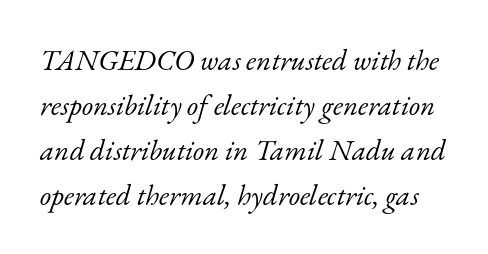
The designer went with a serif here, giving each stem small feet. In terms of leading, this rendering sits right in the middle. The specimen omits any rule beneath the text block's lines. The weight would be labelled regular, book, light, or lighter still. Inter-character spacing is left at the font's built-in metrics.
